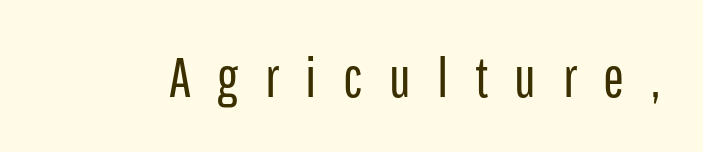
The image shows 56 px regular-weight, condensed sans-serif type, upright; set unusually wide letter spacing (+0.47 em), not underlined; low stroke contrast and a medium x-height.
